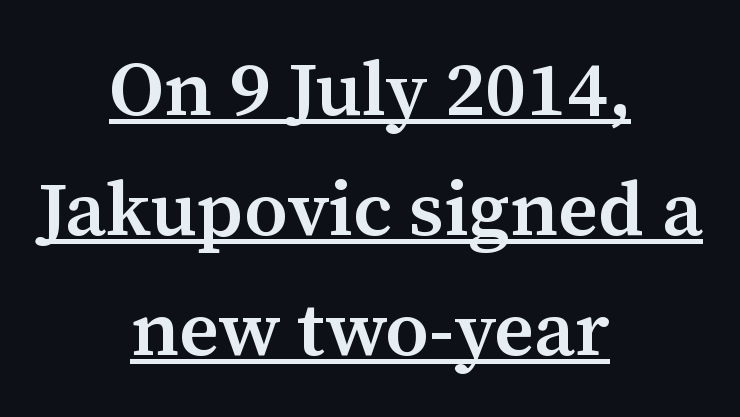
{"serif": "yes", "italic": "no", "bold": "semi", "weight": "semibold", "width": "normal", "stroke_contrast": "medium", "x_height": "medium", "monospaced": "no", "underline": "yes", "align": "center", "line_spacing": "normal", "line_spacing_ratio": 1.56, "letter_spacing": "normal", "letter_spacing_em": 0.0, "glyph_px": 77}
